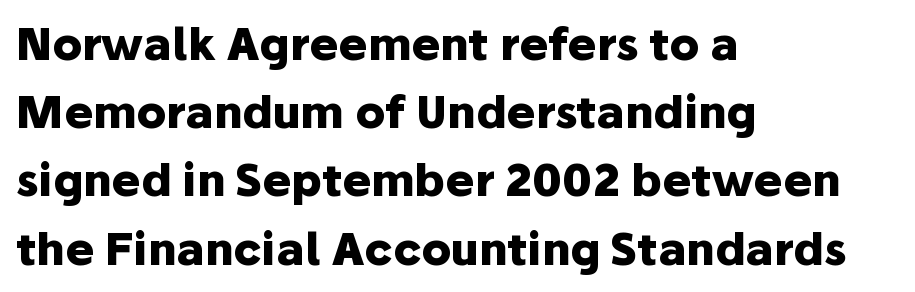
{"serif": "no", "italic": "no", "bold": "yes", "weight": "heavy", "width": "normal", "stroke_contrast": "low", "x_height": "medium", "monospaced": "no", "underline": "no", "align": "left", "line_spacing": "normal", "line_spacing_ratio": 1.55, "letter_spacing": "normal", "letter_spacing_em": 0.0, "glyph_px": 44}
